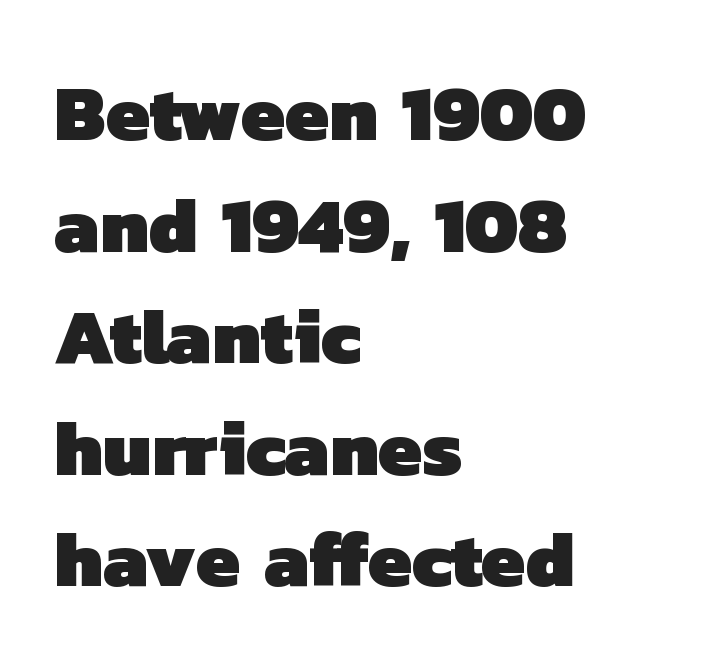
Q: Is the text bold? A: Yes.
Q: Is the typeface a serif or a sans-serif typeface? A: Sans-serif.
Q: Is the text underlined? A: No.
Q: How is the paragraph aligned? A: Left-aligned.
Q: Is the spacing between letters normal or unusually wide? A: Normal.
Q: Is the spacing between lines tight, normal or loose? A: Normal.
Q: Width (condensed, normal, or wide)? A: Normal.
Q: Stroke contrast? A: Low.
Q: x-height? A: Medium.
Q: Monospaced? A: No.
